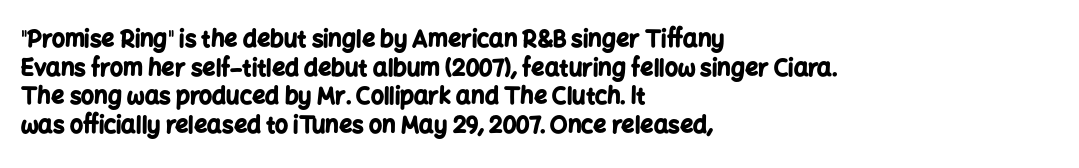
The image shows 23 px bold type, upright; set left-aligned, normal line spacing (1.25x), normal letter spacing, not underlined.
